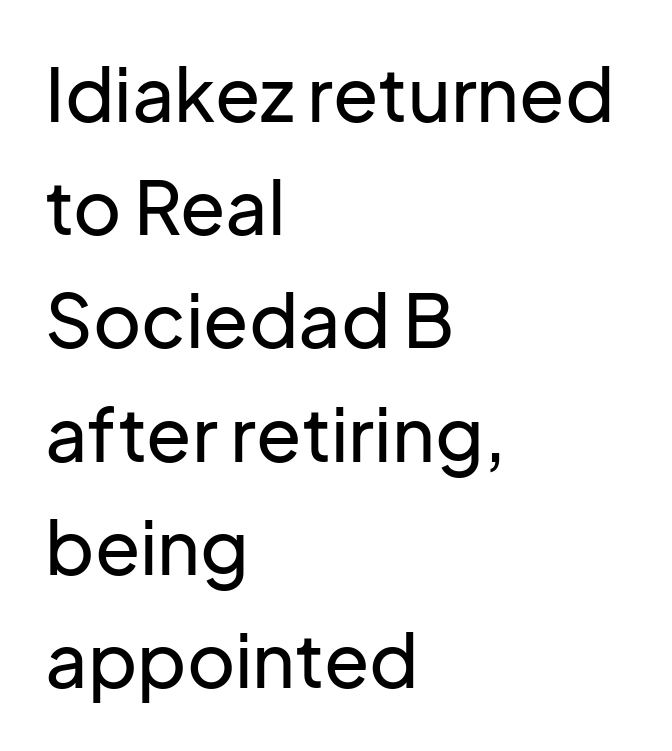
Nope, no serifs anywhere on these letters. You could not count columns in this text — the font is proportionally spaced. Bare-footed words on every line. Glyph-to-glyph distance matches everyday printed text.
